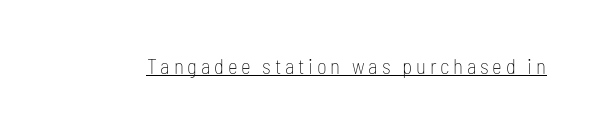
{"italic": "no", "bold": "no", "underline": "yes", "glyph_px": 21}
